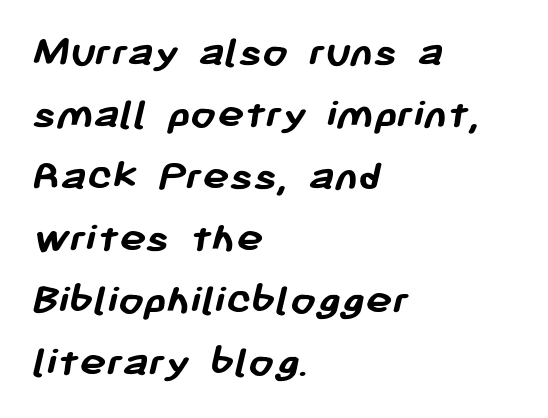
{"serif": "no", "bold": "yes", "weight": "semibold", "width": "normal", "stroke_contrast": "low", "x_height": "medium", "monospaced": "no", "underline": "no", "align": "left", "line_spacing": "normal", "line_spacing_ratio": 1.38, "letter_spacing": "normal", "letter_spacing_em": 0.0, "glyph_px": 45}
